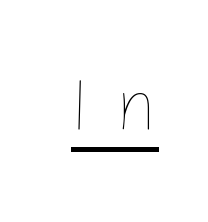
Q: Is the text bold? A: No.
Q: Is the text italic (slanted)? A: No, it is upright.
Q: Is the text underlined? A: Yes.
Q: Is the spacing between letters normal or unusually wide? A: Unusually wide.
Q: Width (condensed, normal, or wide)? A: Normal.
Q: Stroke contrast? A: Low.
Q: x-height? A: Medium.
Q: Monospaced? A: No.
